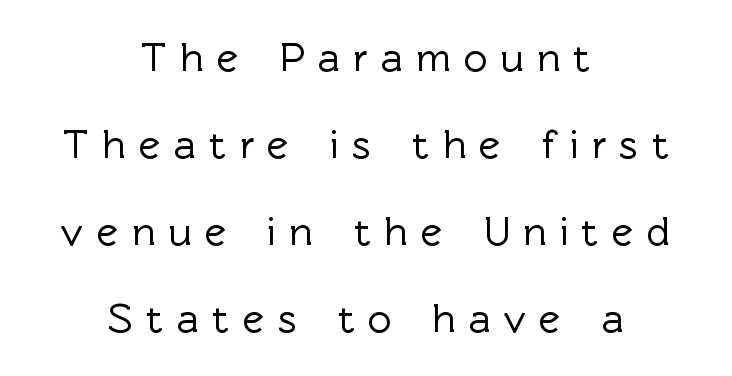
{"serif": "no", "italic": "no", "width": "normal", "x_height": "medium", "monospaced": "no", "underline": "no", "align": "center", "line_spacing": "loose", "line_spacing_ratio": 2.12, "letter_spacing": "wide", "letter_spacing_em": 0.32, "glyph_px": 41}
